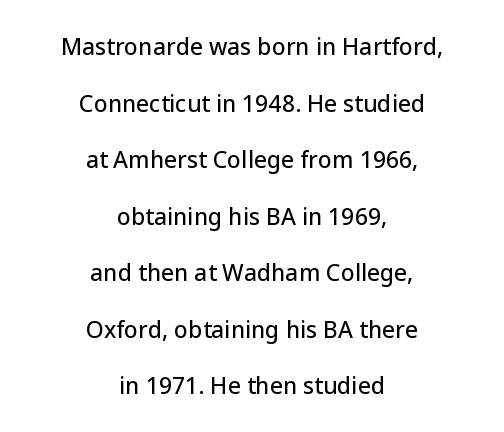
Rows of type keep a wide berth in the vertical direction. Centered paragraph, ragged on both sides. This is roman type, the default non-slanted kind. This rendering leaves character spacing at its baseline value. Any mark beneath the type? The region is blank.
